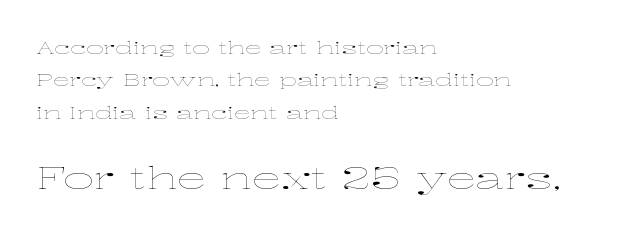
The image shows 30 px thin, wide type, upright; set left-aligned, loose line spacing (1.91x), normal letter spacing, not underlined; the second (bottom) block is 1.76x larger; low stroke contrast and a medium x-height.
